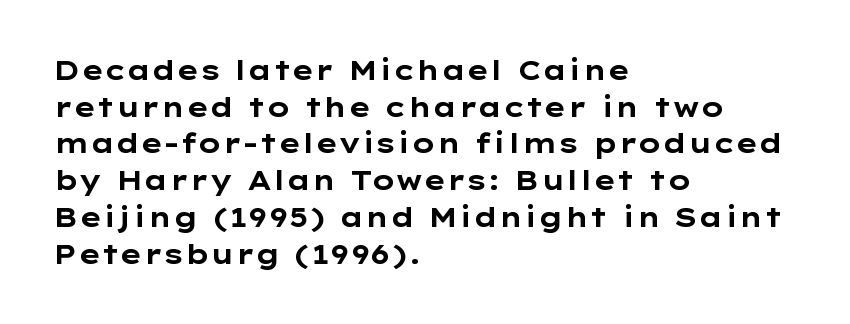
Q: Is the text bold? A: Yes.
Q: Is the text italic (slanted)? A: No, it is upright.
Q: Is the text underlined? A: No.
Q: How is the paragraph aligned? A: Left-aligned.
Q: Is the spacing between letters normal or unusually wide? A: Normal.
Q: Is the spacing between lines tight, normal or loose? A: Normal.
